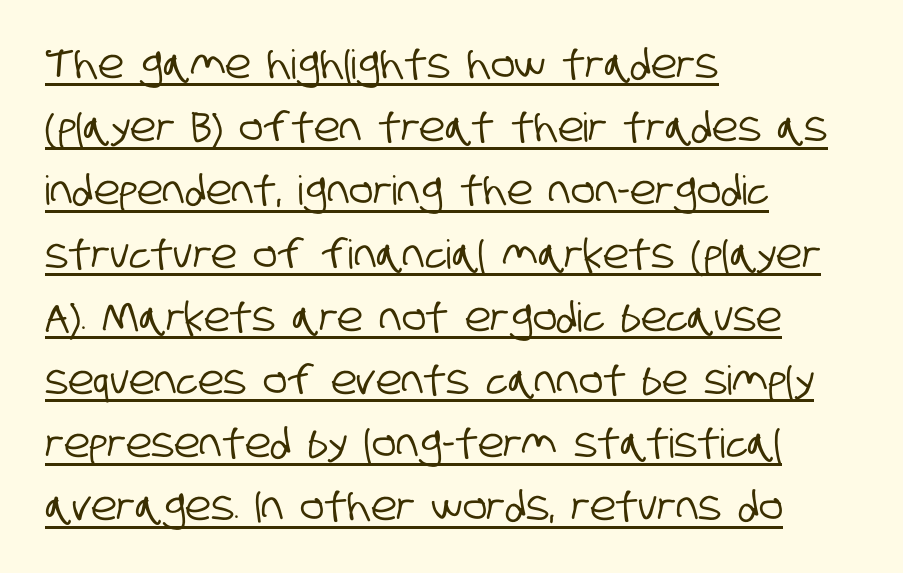
{"serif": "no", "width": "condensed", "stroke_contrast": "low", "x_height": "large", "monospaced": "no", "underline": "yes", "align": "left", "line_spacing": "normal", "line_spacing_ratio": 1.58, "letter_spacing": "normal", "letter_spacing_em": 0.0, "glyph_px": 40}
